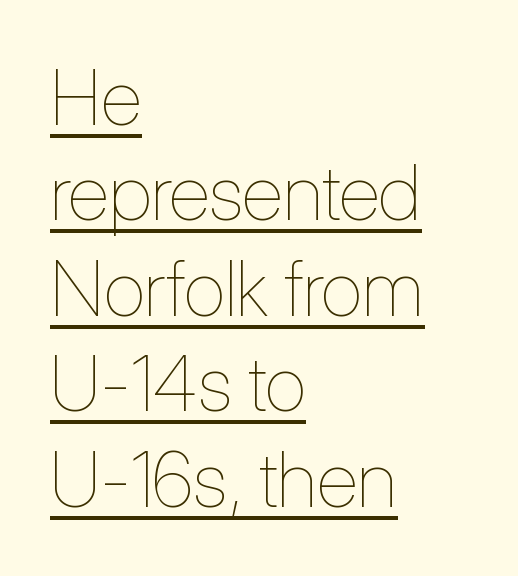
Q: Is the text bold? A: No.
Q: Is the text italic (slanted)? A: No, it is upright.
Q: Is the text underlined? A: Yes.
Q: How is the paragraph aligned? A: Left-aligned.
Q: Is the spacing between letters normal or unusually wide? A: Normal.
Q: Width (condensed, normal, or wide)? A: Condensed.
Q: Stroke contrast? A: Low.
Q: x-height? A: Medium.
Q: Monospaced? A: No.
